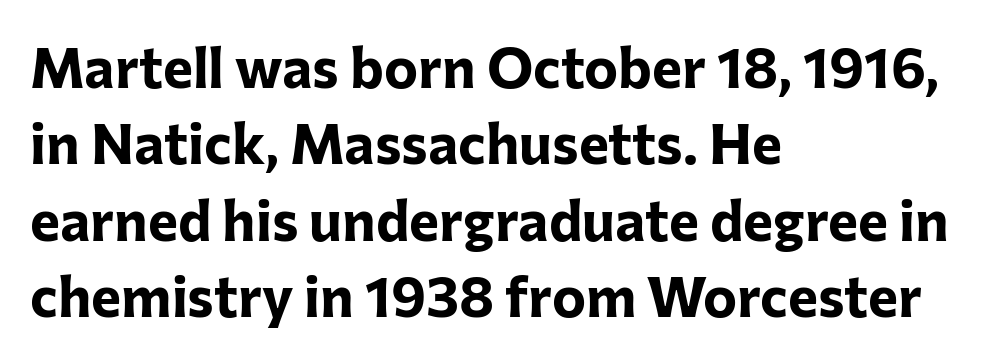
Q: Is the text bold? A: Yes.
Q: Is the text italic (slanted)? A: No, it is upright.
Q: Is the typeface a serif or a sans-serif typeface? A: Sans-serif.
Q: Is the text underlined? A: No.
Q: How is the paragraph aligned? A: Left-aligned.
Q: Is the spacing between letters normal or unusually wide? A: Normal.
Q: Is the spacing between lines tight, normal or loose? A: Normal.
Q: Width (condensed, normal, or wide)? A: Normal.
Q: Stroke contrast? A: Low.
Q: x-height? A: Medium.
Q: Monospaced? A: No.
